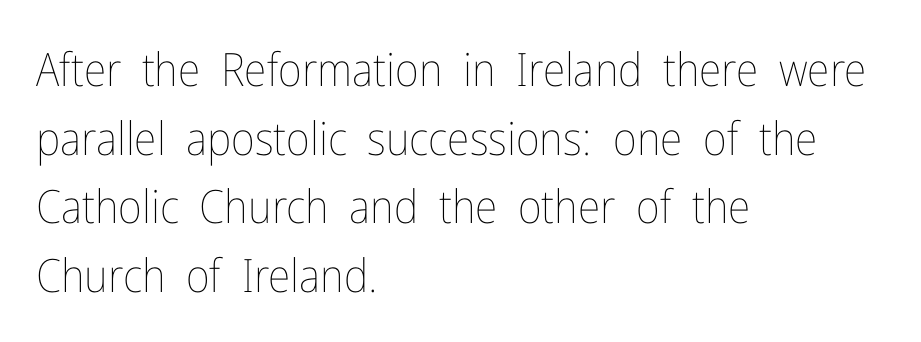
The typography opts for an upright posture over an oblique one. These lines keep a tight, regular rhythm from letter to letter. You could not count columns in this text — the font is proportionally spaced. Words float on clear page, feet unadorned.
